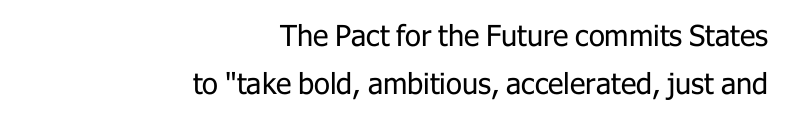
The image shows 29 px regular-weight sans-serif type, upright; set right-aligned, normal line spacing (1.66x), normal letter spacing, not underlined; low stroke contrast and a medium x-height.
